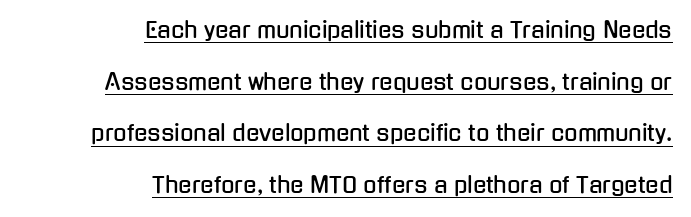
{"italic": "no", "underline": "yes", "align": "right", "line_spacing": "loose", "line_spacing_ratio": 2.35, "letter_spacing": "normal", "letter_spacing_em": 0.0, "glyph_px": 22}
